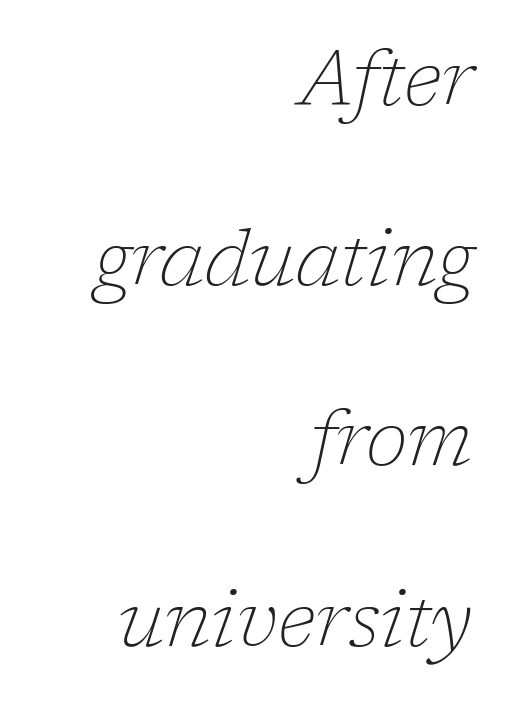
Q: Is the text bold? A: No.
Q: Is the text italic (slanted)? A: Yes, it leans right by about 17 degrees.
Q: Is the typeface a serif or a sans-serif typeface? A: Serif.
Q: Is the text underlined? A: No.
Q: How is the paragraph aligned? A: Right-aligned.
Q: Is the spacing between letters normal or unusually wide? A: Normal.
Q: Is the spacing between lines tight, normal or loose? A: Loose.
Q: Width (condensed, normal, or wide)? A: Normal.
Q: Stroke contrast? A: Low.
Q: x-height? A: Medium.
Q: Monospaced? A: No.
